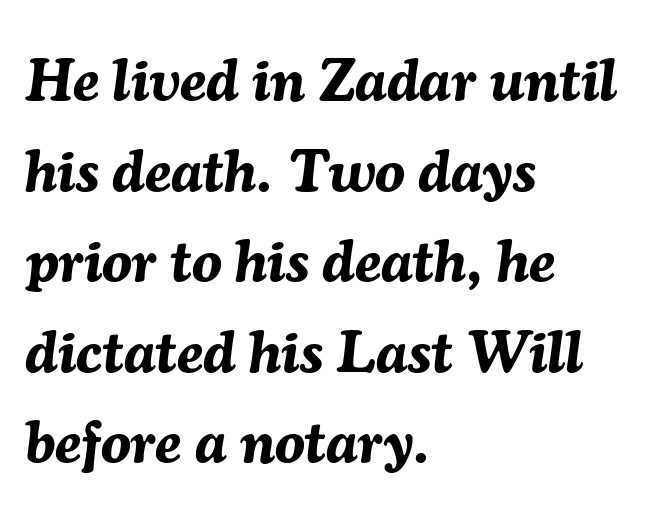
Q: Is the text bold? A: Yes.
Q: Is the text italic (slanted)? A: Yes, it leans right by about 7 degrees.
Q: Is the text underlined? A: No.
Q: How is the paragraph aligned? A: Left-aligned.
Q: Is the spacing between letters normal or unusually wide? A: Normal.
Q: Is the spacing between lines tight, normal or loose? A: Normal.
Q: Width (condensed, normal, or wide)? A: Normal.
Q: Stroke contrast? A: Medium.
Q: x-height? A: Medium.
Q: Monospaced? A: No.
